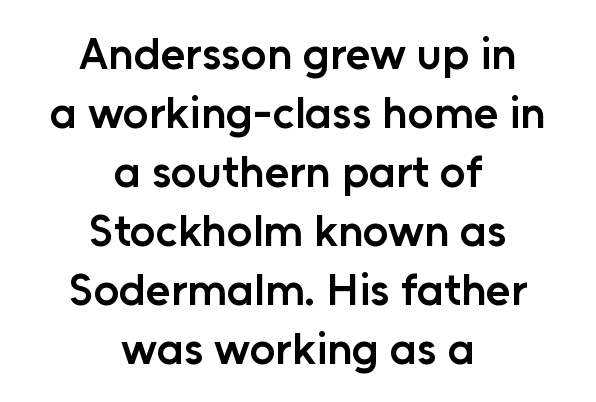
Q: Is the text bold? A: Semi-bold.
Q: Is the text italic (slanted)? A: No, it is upright.
Q: Is the typeface a serif or a sans-serif typeface? A: Sans-serif.
Q: Is the text underlined? A: No.
Q: How is the paragraph aligned? A: Centered.
Q: Is the spacing between letters normal or unusually wide? A: Normal.
Q: Is the spacing between lines tight, normal or loose? A: Normal.
Q: Width (condensed, normal, or wide)? A: Normal.
Q: Stroke contrast? A: Low.
Q: x-height? A: Medium.
Q: Monospaced? A: No.
